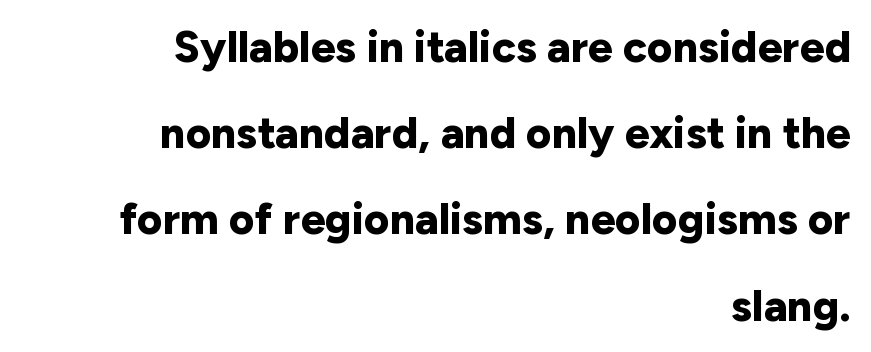
Strong, thick strokes mark this as bold type. Note: no serifs on the glyphs. This sample trades compactness for vertical openness between lines. Is this a fixed-width face? No — the glyphs have proportional, varying widths. Notice how the stems are strictly vertical — no italics here.
